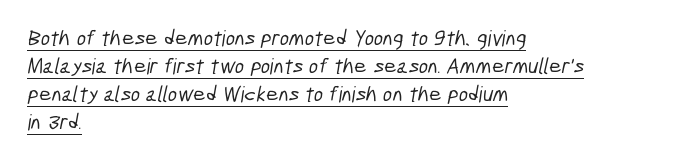
Baseline-to-baseline distance is the conventional proportion of letter height. The rendering uses the underline text-decoration. The face used here is rendered with its standard letterfit. Short and long lines alike share a common starting point at left.
